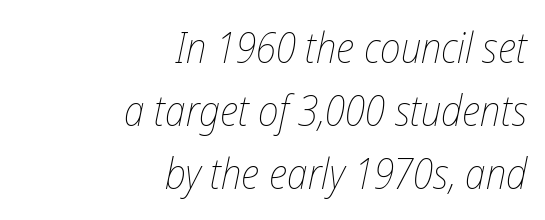
The image shows 42 px thin, condensed type, italic (leaning right); set right-aligned, normal line spacing (1.5x), normal letter spacing, not underlined; low stroke contrast and a medium x-height.
